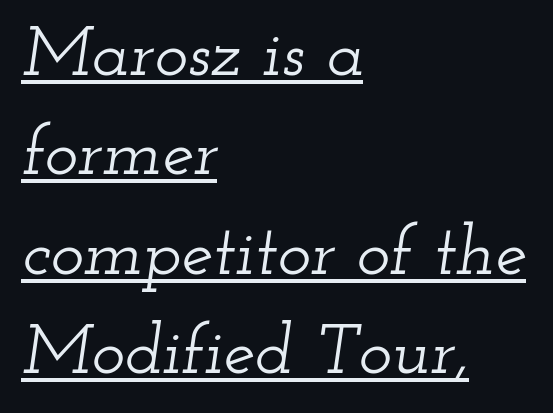
Q: Is the text italic (slanted)? A: Yes, it leans right by about 12 degrees.
Q: Is the typeface a serif or a sans-serif typeface? A: Serif.
Q: Is the text underlined? A: Yes.
Q: How is the paragraph aligned? A: Left-aligned.
Q: Is the spacing between letters normal or unusually wide? A: Normal.
Q: Is the spacing between lines tight, normal or loose? A: Normal.
Q: Width (condensed, normal, or wide)? A: Wide.
Q: Stroke contrast? A: Low.
Q: x-height? A: Small.
Q: Monospaced? A: No.
